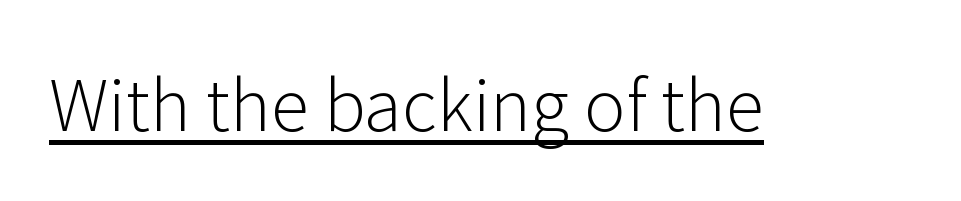
Q: Is the text bold? A: No.
Q: Is the text italic (slanted)? A: No, it is upright.
Q: Is the typeface a serif or a sans-serif typeface? A: Sans-serif.
Q: Is the text underlined? A: Yes.
Q: Is the spacing between letters normal or unusually wide? A: Normal.
Q: Width (condensed, normal, or wide)? A: Normal.
Q: Stroke contrast? A: Low.
Q: x-height? A: Medium.
Q: Monospaced? A: No.
